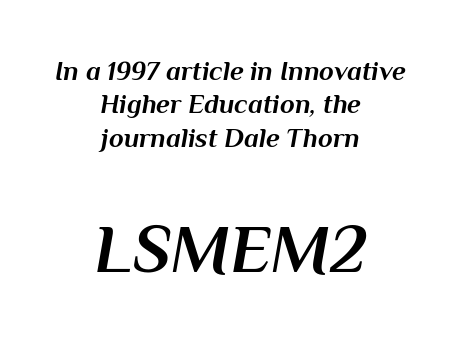
The image shows 68 px bold type, italic (leaning right); set centered, line spacing 1.24x, normal letter spacing, not underlined; the second (bottom) block is 2.52x larger; medium stroke contrast and a medium x-height.
